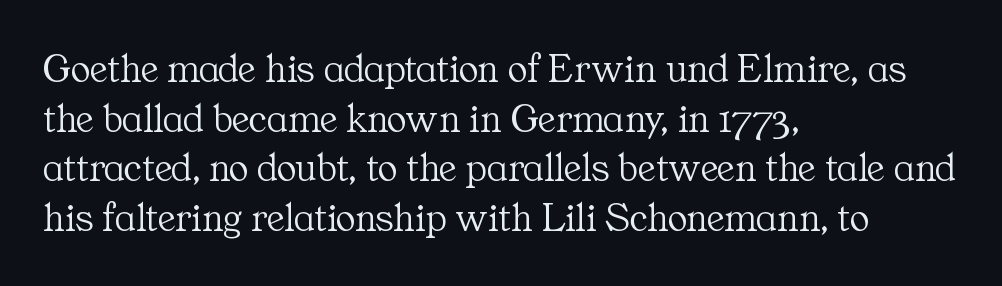
The image shows 41 px light serif type, upright; set left-aligned, line spacing 1.21x, normal letter spacing, not underlined; medium stroke contrast and a medium x-height.
